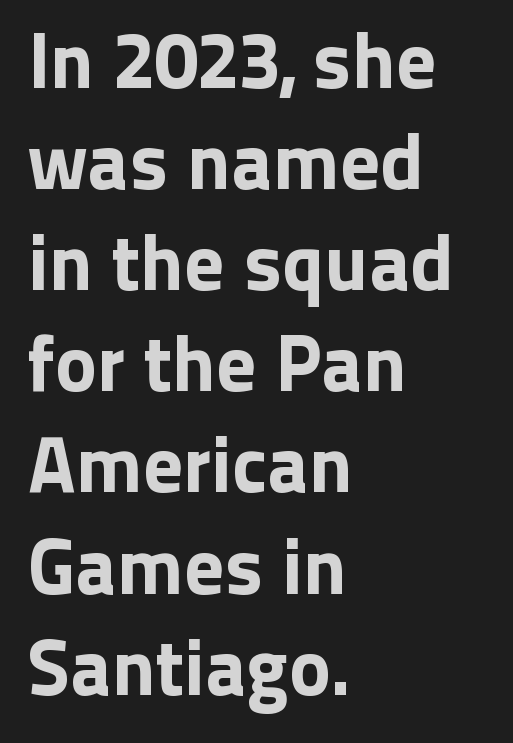
Q: Is the text italic (slanted)? A: No, it is upright.
Q: Is the typeface a serif or a sans-serif typeface? A: Sans-serif.
Q: Is the text underlined? A: No.
Q: How is the paragraph aligned? A: Left-aligned.
Q: Is the spacing between letters normal or unusually wide? A: Normal.
Q: Is the spacing between lines tight, normal or loose? A: Normal.
Q: Width (condensed, normal, or wide)? A: Normal.
Q: Stroke contrast? A: Low.
Q: x-height? A: Medium.
Q: Monospaced? A: No.
